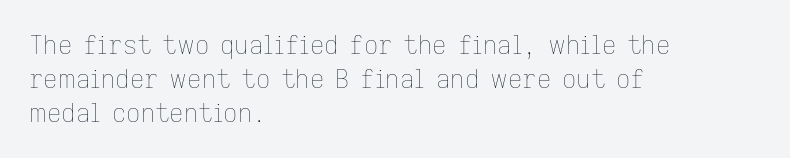
{"italic": "no", "bold": "no", "underline": "no", "align": "left", "line_spacing": "normal", "line_spacing_ratio": 1.36, "letter_spacing": "normal", "letter_spacing_em": 0.0, "glyph_px": 25}
